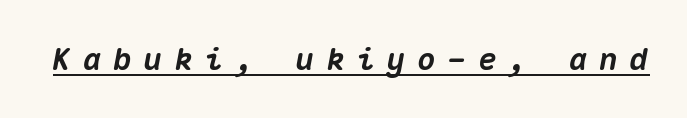
{"italic": "yes", "lean": "right", "slant_degrees": 10, "bold": "yes", "weight": "heavy", "width": "normal", "stroke_contrast": "medium", "x_height": "medium", "monospaced": "yes", "underline": "yes", "letter_spacing": "wide", "letter_spacing_em": 0.38, "glyph_px": 31}
